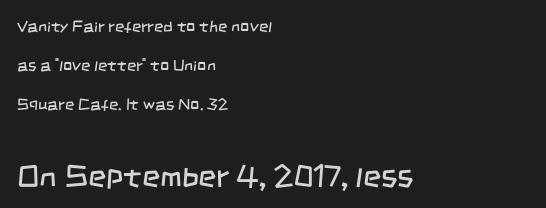
The letterforms sit at book weight or below. Whoever set this chose breathing room over compactness in the vertical rhythm. Default kerning and tracking; the words read as compact shapes. The composition opens small and finishes big.
